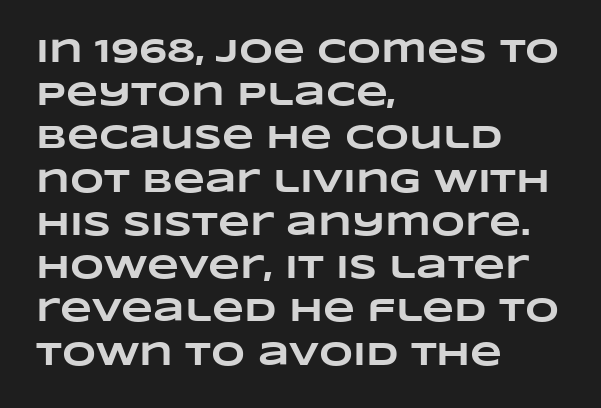
The image shows 33 px heavy, wide type; set left-aligned, normal line spacing (1.31x), normal letter spacing, not underlined; low stroke contrast and a large x-height.
